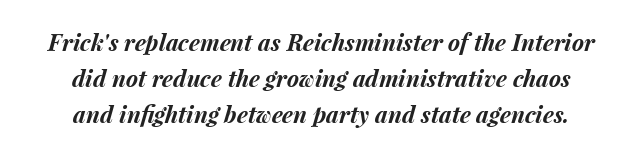
The image shows 23 px bold type, italic (leaning right); set centered, normal line spacing (1.56x), normal letter spacing, not underlined.
